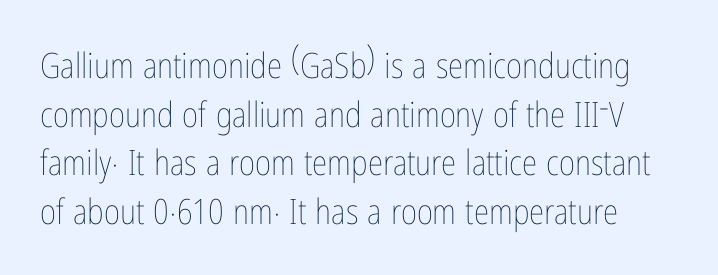
The image shows 35 px thin, condensed type, upright; set normal line spacing (1.39x), normal letter spacing, not underlined; low stroke contrast and a medium x-height.
